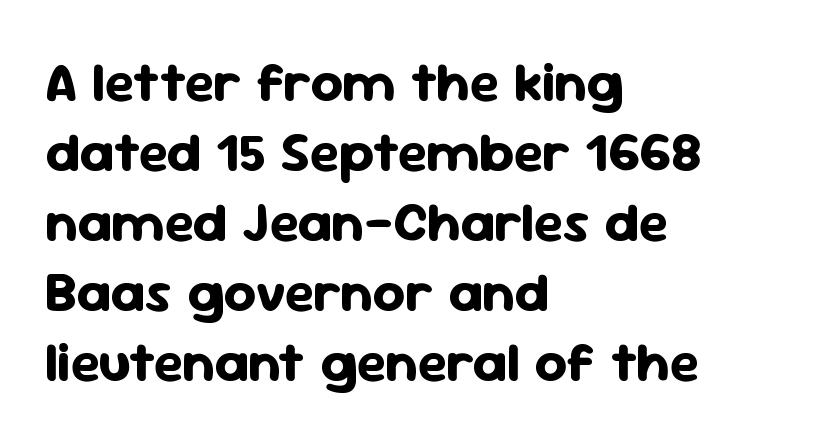
{"serif": "no", "italic": "no", "bold": "yes", "weight": "bold", "width": "normal", "stroke_contrast": "low", "x_height": "medium", "monospaced": "no", "underline": "no", "align": "left", "line_spacing": "normal", "line_spacing_ratio": 1.25, "letter_spacing": "normal", "letter_spacing_em": 0.0, "glyph_px": 56}
